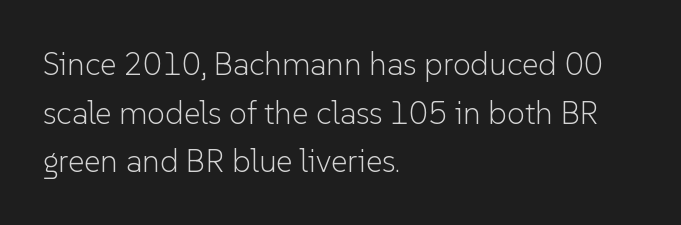
Nothing sits at the stroke ends, so this counts as sans-serif. Each row of text sits above clean, open space. The cut favours lightness, reaching ordinary text weight at its darkest. Is this a fixed-width face? No — the glyphs have proportional, varying widths. A classic flush-left, rag-right setting is used for this passage. These lines keep a tight, regular rhythm from letter to letter.
